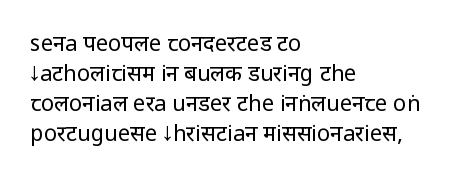
Reading down the column, the eye jumps a familiar distance to each next line. Left-aligned paragraph, ragged on the right. Check under the words: just untouched page. Nope, not italic — everything's standing straight.
